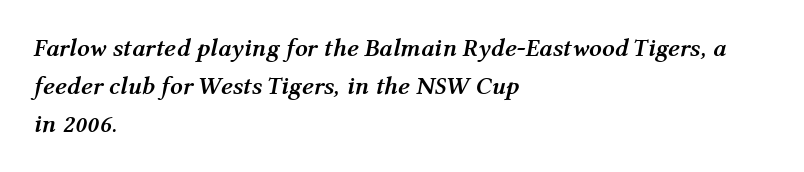
The image shows 25 px bold type, italic (leaning right); set left-aligned, normal line spacing (1.52x), normal letter spacing, not underlined.
